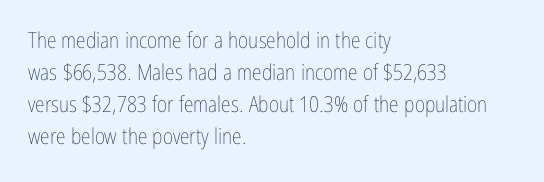
Q: Is the text bold? A: No.
Q: Is the text italic (slanted)? A: No, it is upright.
Q: Is the text underlined? A: No.
Q: How is the paragraph aligned? A: Left-aligned.
Q: Is the spacing between letters normal or unusually wide? A: Normal.
Q: Is the spacing between lines tight, normal or loose? A: Normal.
